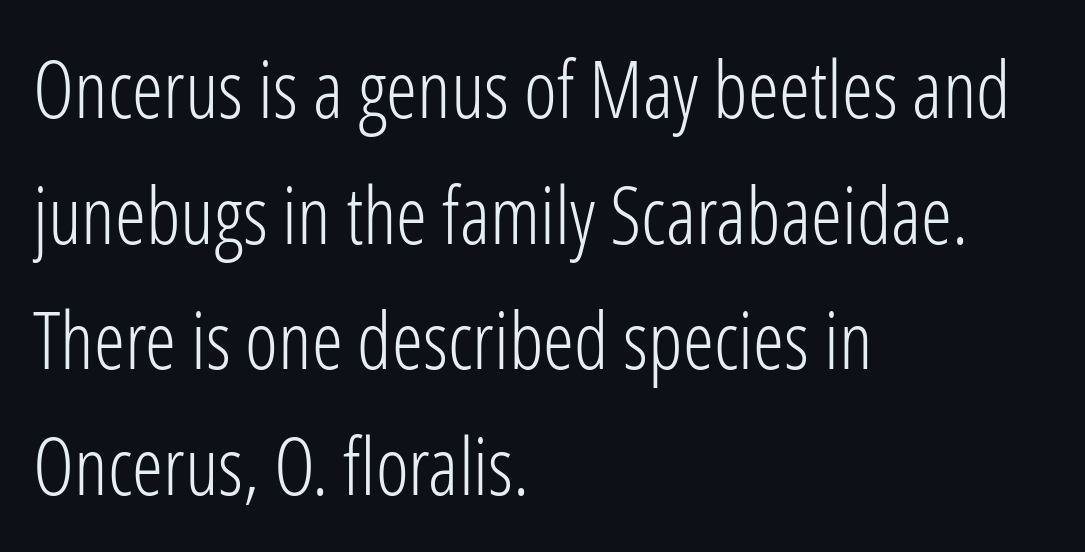
The image shows 79 px light, condensed sans-serif type, upright; set left-aligned, normal line spacing (1.59x), normal letter spacing, not underlined; low stroke contrast and a medium x-height.
